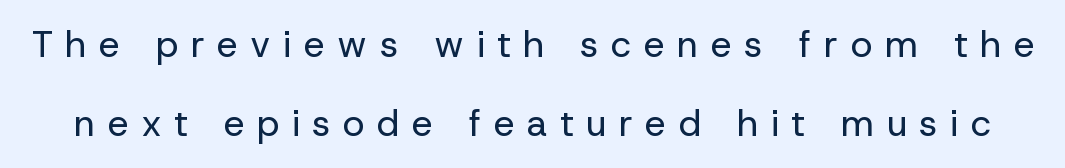
The image shows 37 px regular-weight sans-serif type, upright; set loose line spacing (2.14x), unusually wide letter spacing (+0.34 em), not underlined; low stroke contrast and a medium x-height.
